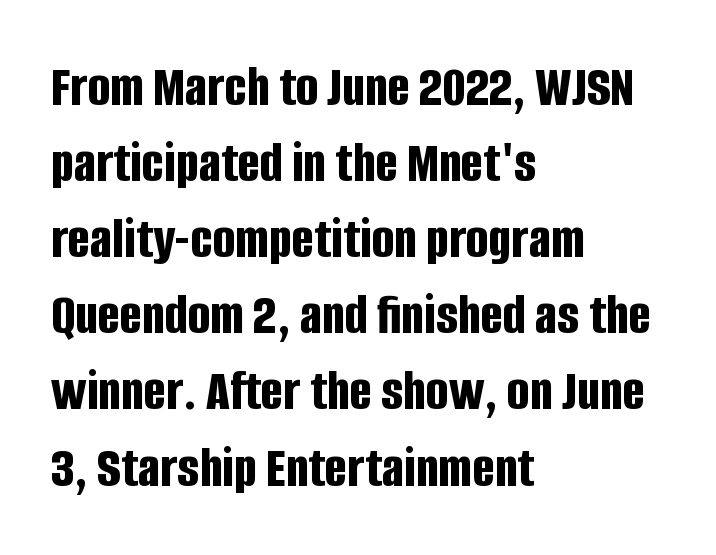
{"serif": "no", "italic": "no", "bold": "yes", "weight": "bold", "width": "condensed", "stroke_contrast": "low", "x_height": "large", "monospaced": "no", "underline": "no", "align": "left", "line_spacing": "normal", "line_spacing_ratio": 1.29, "letter_spacing": "normal", "letter_spacing_em": 0.0, "glyph_px": 59}
